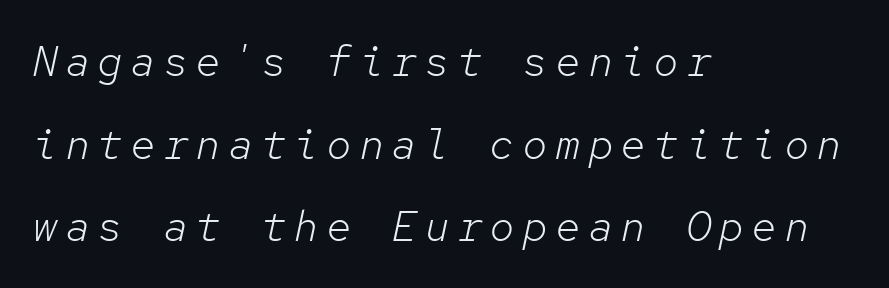
{"italic": "yes", "lean": "right", "slant_degrees": 12, "bold": "no", "weight": "light", "width": "normal", "stroke_contrast": "low", "x_height": "medium", "monospaced": "yes", "underline": "no", "align": "left", "line_spacing": "loose", "line_spacing_ratio": 1.92, "glyph_px": 43}
